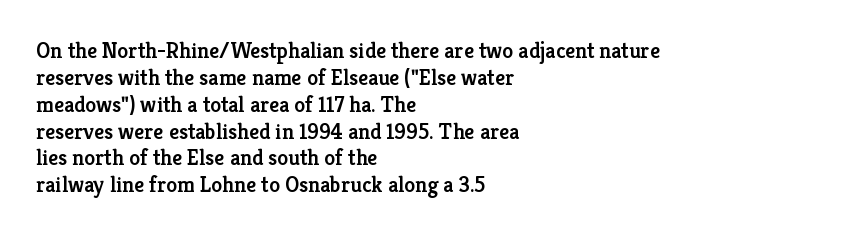
Letters rest on an invisible, unmarked baseline. Notice how the stems are strictly vertical — no italics here. In terms of letterspacing, this is plain default setting. This is moderately heavy type, rendered in semibold. Reading down the block, your eye returns to a fixed left position each line.
